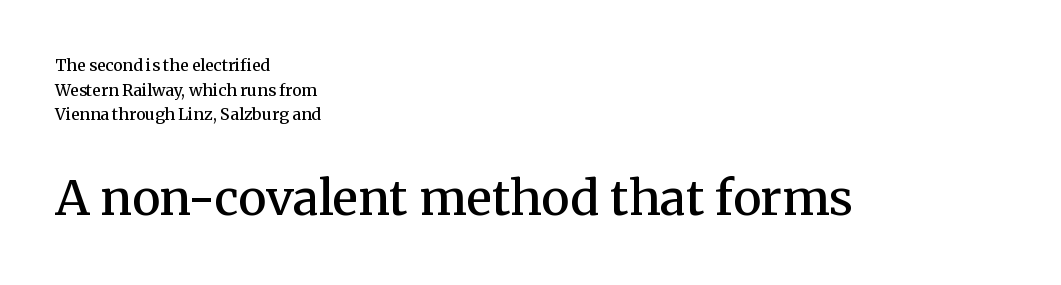
The image shows 48 px semibold serif type, upright; set left-aligned, normal line spacing (1.54x), normal letter spacing, not underlined; the second (bottom) block is 3.0x larger; medium stroke contrast and a medium x-height.
